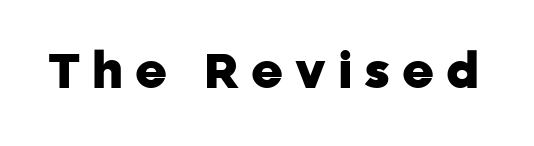
{"serif": "no", "italic": "no", "bold": "yes", "weight": "heavy", "width": "normal", "stroke_contrast": "low", "x_height": "medium", "monospaced": "no", "underline": "no", "letter_spacing": "wide", "letter_spacing_em": 0.24, "glyph_px": 49}
